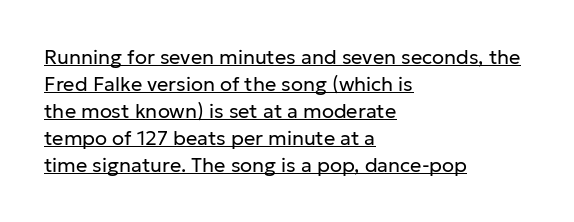
Q: Is the text bold? A: No.
Q: Is the text italic (slanted)? A: No, it is upright.
Q: Is the text underlined? A: Yes.
Q: How is the paragraph aligned? A: Left-aligned.
Q: Is the spacing between letters normal or unusually wide? A: Normal.
Q: Is the spacing between lines tight, normal or loose? A: Normal.
